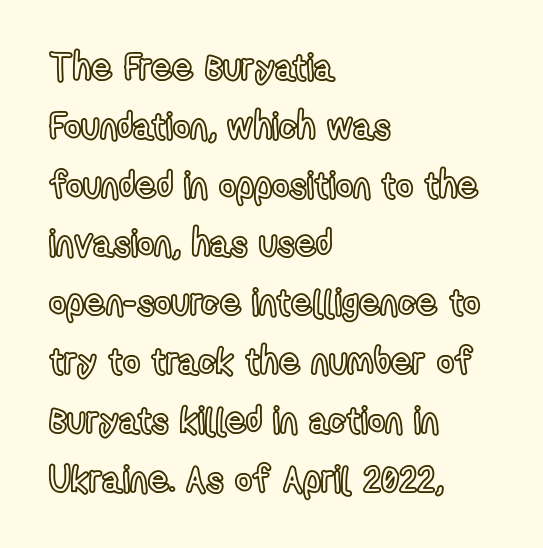
{"italic": "no", "width": "condensed", "x_height": "medium", "monospaced": "no", "underline": "no", "align": "left", "line_spacing": "normal", "line_spacing_ratio": 1.59, "letter_spacing": "normal", "letter_spacing_em": 0.0, "glyph_px": 37}
